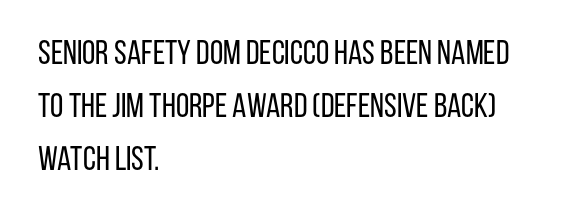
The image shows 34 px regular-weight, condensed sans-serif type, upright; set left-aligned, normal line spacing (1.56x), normal letter spacing, not underlined; low stroke contrast and a large x-height.
